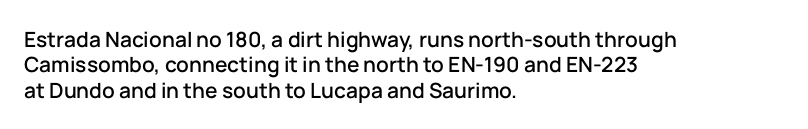
Q: Is the text italic (slanted)? A: No, it is upright.
Q: Is the text underlined? A: No.
Q: How is the paragraph aligned? A: Left-aligned.
Q: Is the spacing between letters normal or unusually wide? A: Normal.
